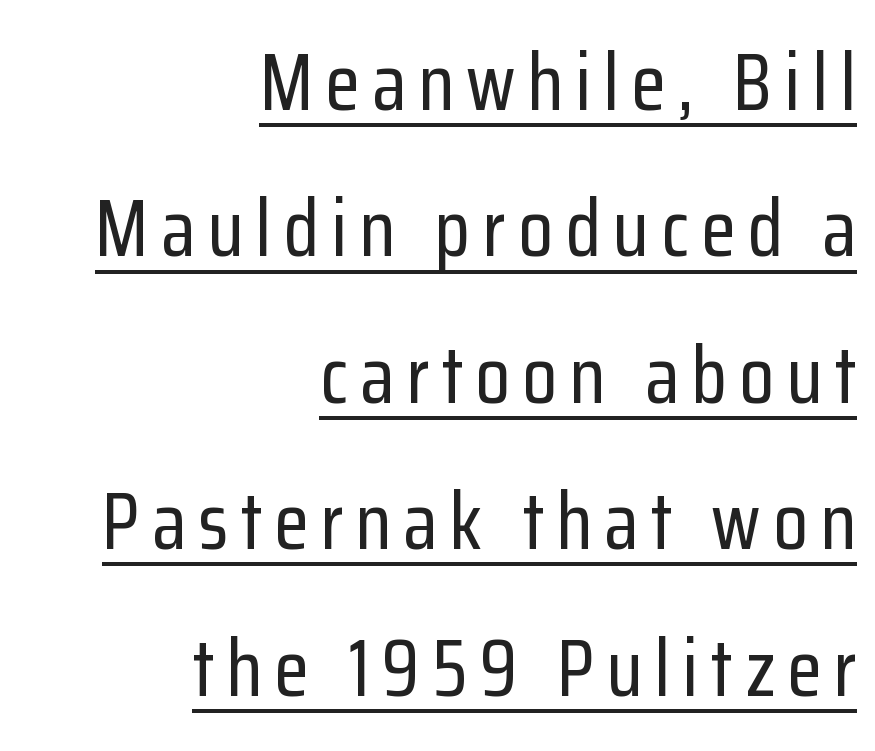
The image shows 80 px condensed sans-serif type, upright; set right-aligned, line spacing 1.83x, underlined; low stroke contrast and a medium x-height.
